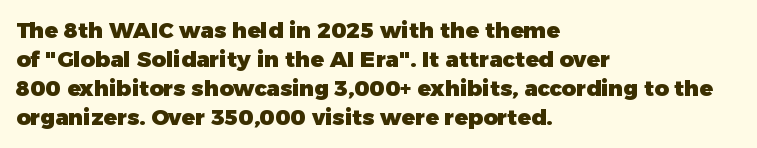
The image shows 22 px bold type, upright; set left-aligned, normal line spacing (1.32x), normal letter spacing, not underlined.
